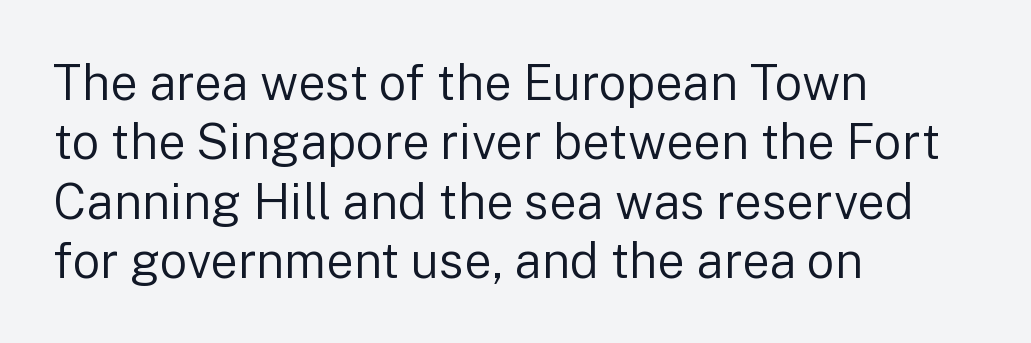
The image shows 49 px regular-weight sans-serif type, upright; set left-aligned, line spacing 1.21x, normal letter spacing, not underlined; low stroke contrast and a medium x-height.
